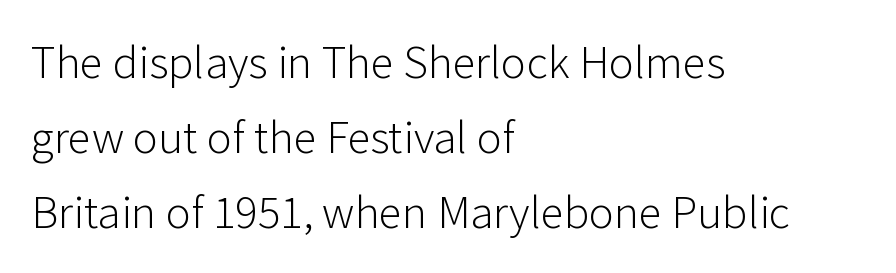
{"serif": "no", "italic": "no", "bold": "no", "weight": "light", "width": "normal", "stroke_contrast": "low", "x_height": "medium", "monospaced": "no", "underline": "no", "align": "left", "line_spacing": "normal", "line_spacing_ratio": 1.6, "letter_spacing": "normal", "letter_spacing_em": 0.0, "glyph_px": 47}
